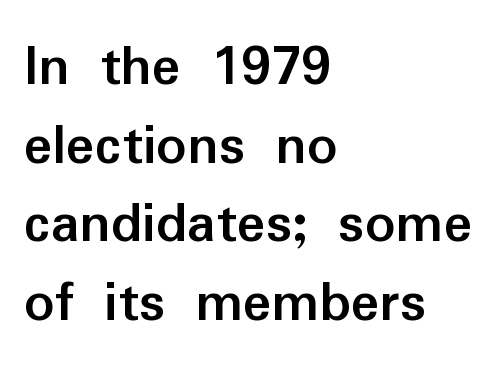
Inter-character spacing is left at the font's built-in metrics. Evenly set lines give the paragraph a standard silhouette. Every letter is thick-stroked: bold, no question. Note the varied advance widths — an 'i' is clearly narrower than an 'm'. The font family rendered here belongs to the sans-serif group.
